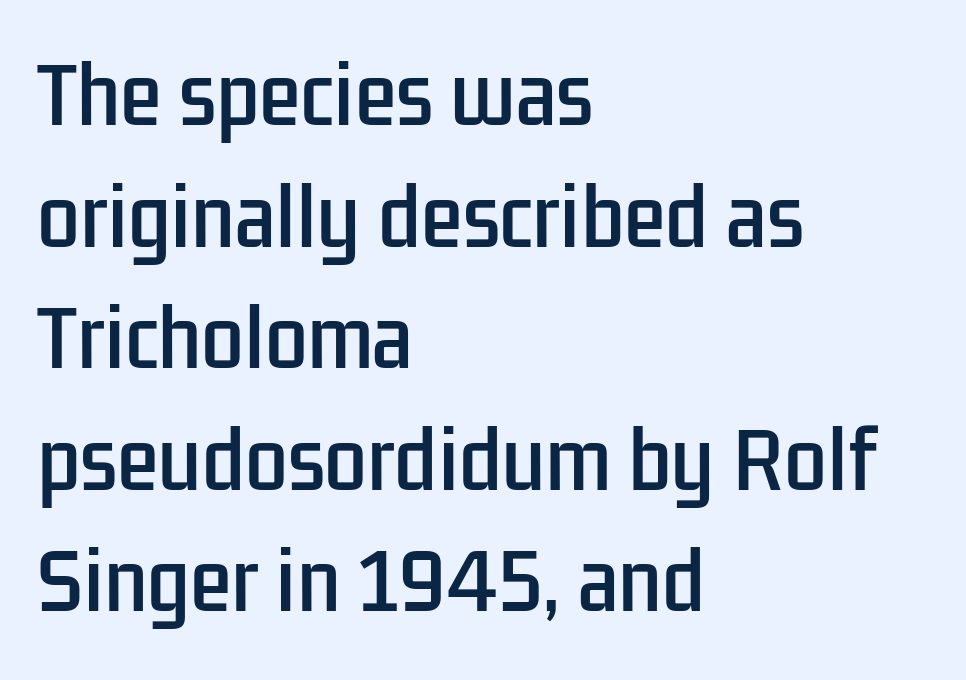
{"serif": "no", "italic": "no", "width": "condensed", "stroke_contrast": "low", "x_height": "medium", "monospaced": "no", "underline": "no", "align": "left", "line_spacing": "normal", "line_spacing_ratio": 1.6, "letter_spacing": "normal", "letter_spacing_em": 0.0, "glyph_px": 76}
